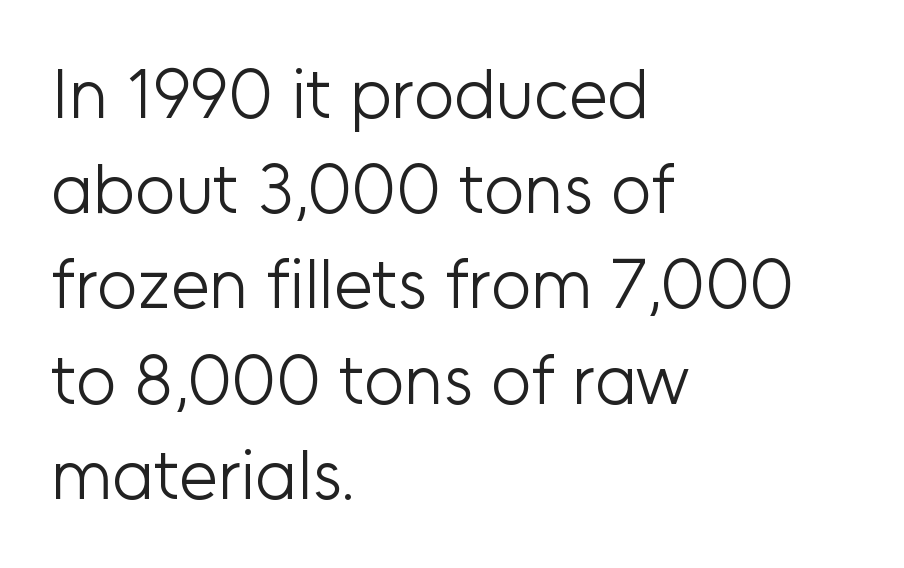
{"serif": "no", "italic": "no", "bold": "no", "weight": "light", "width": "normal", "stroke_contrast": "low", "x_height": "medium", "monospaced": "no", "underline": "no", "align": "left", "line_spacing": "normal", "line_spacing_ratio": 1.36, "letter_spacing": "normal", "letter_spacing_em": 0.0, "glyph_px": 70}
